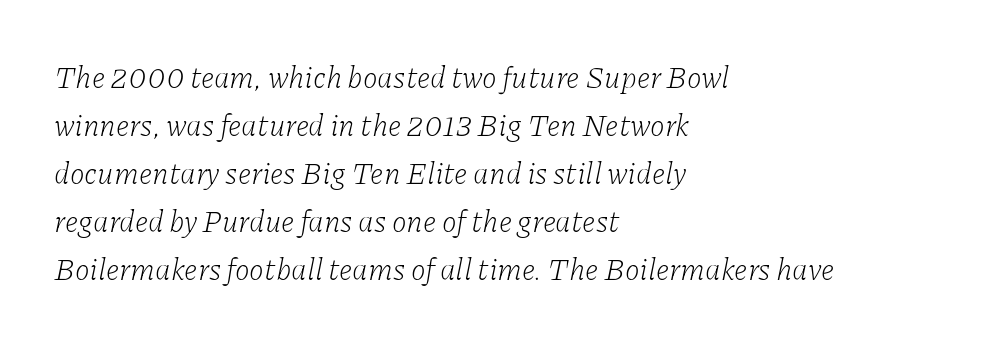
The weight tops out at a normal text grade. Default kerning and tracking; the words read as compact shapes. A typesetter would mark this as italic. Unmarked baselines from the first word to the last. Teacher's note: observe the even left margin — that is flush-left alignment. Does the type have serifs? Yes, each stem ends in a small foot.
